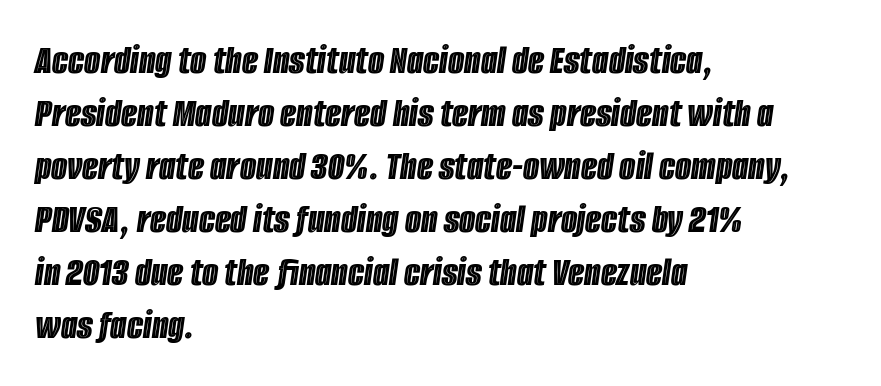
{"italic": "yes", "lean": "right", "slant_degrees": 8, "width": "condensed", "x_height": "large", "monospaced": "no", "underline": "no", "align": "left", "line_spacing": "normal", "line_spacing_ratio": 1.26, "letter_spacing": "normal", "letter_spacing_em": 0.0, "glyph_px": 42}
